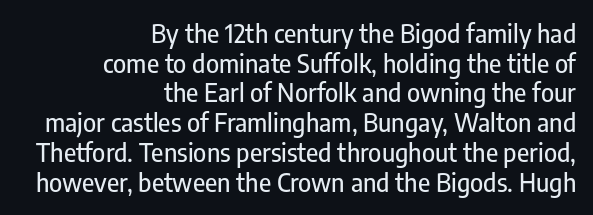
Tall strokes in this sample are plumb rather than angled. In CSS terms this would be text-align: right. A bare baseline throughout the passage. In terms of letterspacing, this is plain default setting.
